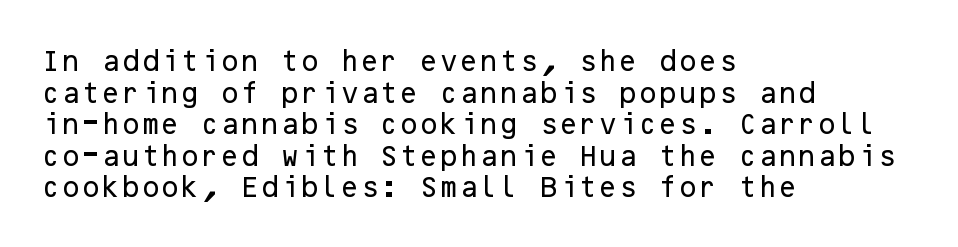
{"italic": "no", "underline": "no", "align": "left", "line_spacing": "normal", "line_spacing_ratio": 1.37, "letter_spacing": "normal", "letter_spacing_em": 0.0, "glyph_px": 23}
